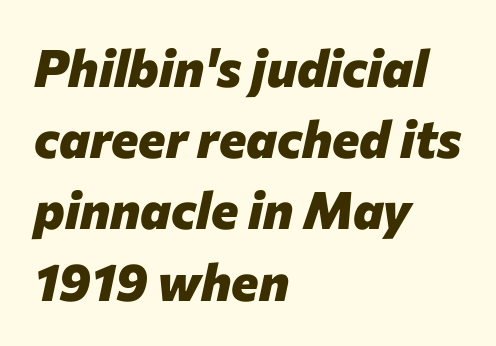
The image shows 52 px heavy type, italic (leaning right); set left-aligned, normal line spacing (1.37x), normal letter spacing, not underlined; low stroke contrast and a medium x-height.
